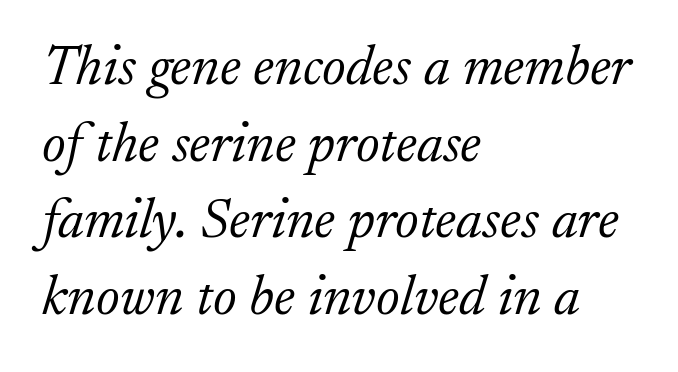
The paragraph has a hard left edge and a soft right edge. Glyph-to-glyph distance matches everyday printed text. Spacing verdict: proportional, widths tailored to each character. Stroke terminals: seriffed.
